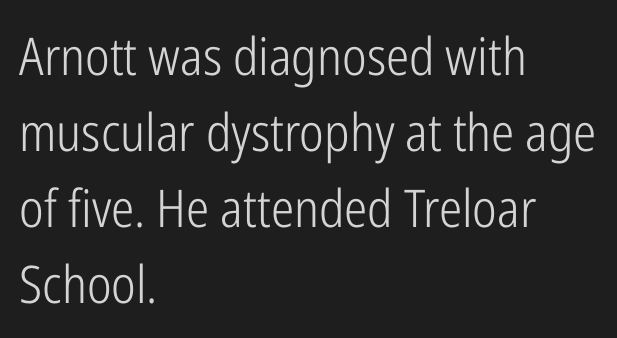
Q: Is the text bold? A: No.
Q: Is the text italic (slanted)? A: No, it is upright.
Q: Is the typeface a serif or a sans-serif typeface? A: Sans-serif.
Q: Is the text underlined? A: No.
Q: How is the paragraph aligned? A: Left-aligned.
Q: Is the spacing between letters normal or unusually wide? A: Normal.
Q: Is the spacing between lines tight, normal or loose? A: Normal.
Q: Width (condensed, normal, or wide)? A: Condensed.
Q: Stroke contrast? A: Low.
Q: x-height? A: Medium.
Q: Monospaced? A: No.
